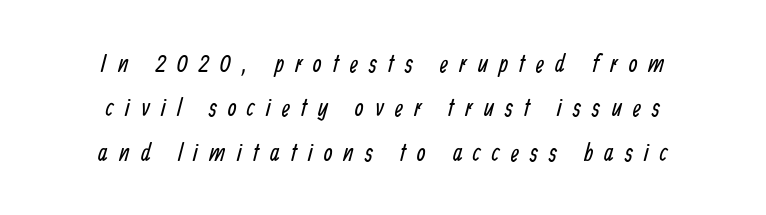
Q: Is the text bold? A: No.
Q: Is the text underlined? A: No.
Q: How is the paragraph aligned? A: Centered.
Q: Is the spacing between letters normal or unusually wide? A: Unusually wide.
